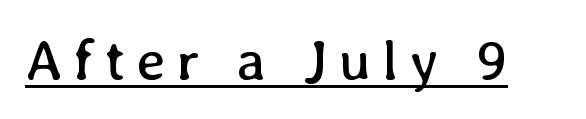
The image shows 57 px regular-weight type, upright; set underlined; low stroke contrast and a medium x-height.
